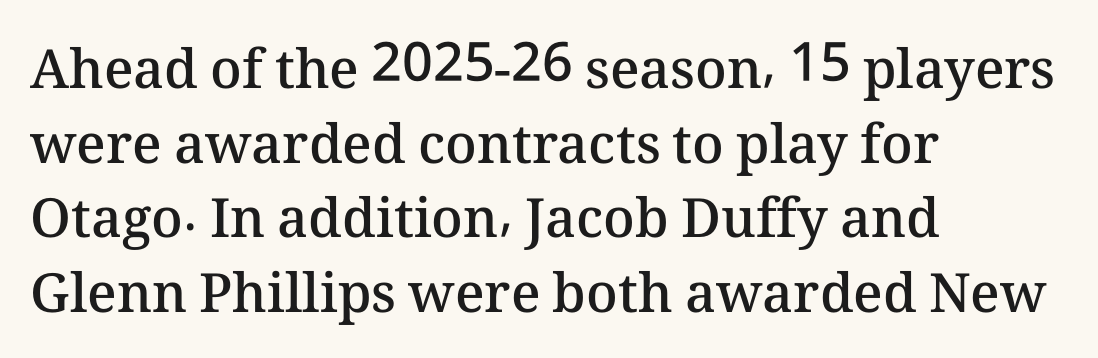
Q: Is the text bold? A: Semi-bold.
Q: Is the text italic (slanted)? A: No, it is upright.
Q: Is the text underlined? A: No.
Q: How is the paragraph aligned? A: Left-aligned.
Q: Is the spacing between letters normal or unusually wide? A: Normal.
Q: Is the spacing between lines tight, normal or loose? A: Normal.
Q: Width (condensed, normal, or wide)? A: Normal.
Q: Stroke contrast? A: Medium.
Q: x-height? A: Medium.
Q: Monospaced? A: No.
